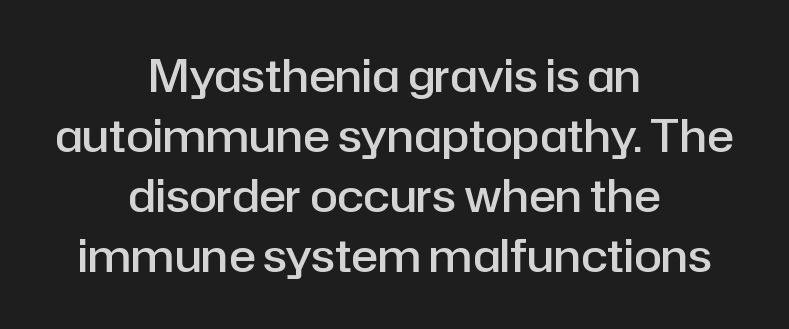
{"serif": "no", "italic": "no", "bold": "semi", "weight": "semibold", "width": "normal", "stroke_contrast": "low", "x_height": "medium", "monospaced": "no", "underline": "no", "align": "center", "line_spacing": "normal", "line_spacing_ratio": 1.33, "letter_spacing": "normal", "letter_spacing_em": 0.0, "glyph_px": 45}
